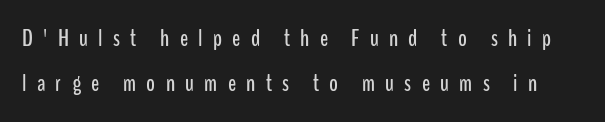
{"italic": "no", "underline": "no", "line_spacing_ratio": 1.87, "letter_spacing": "wide", "letter_spacing_em": 0.43, "glyph_px": 24}
